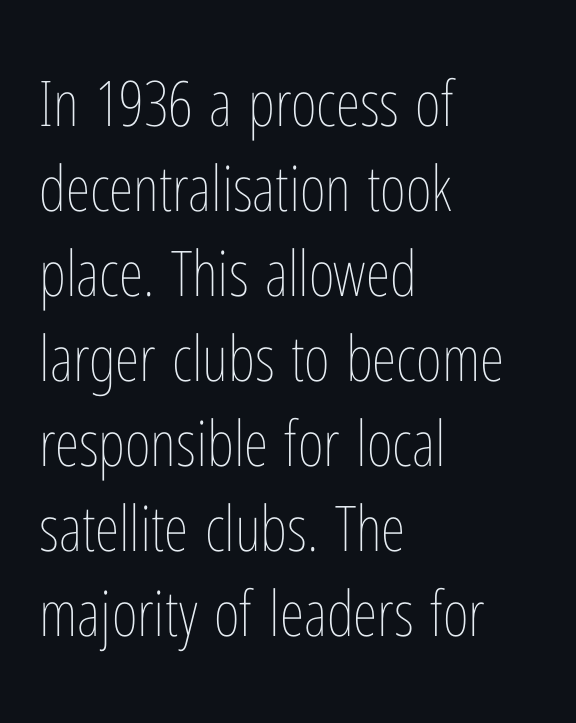
The image shows 63 px thin, condensed type, upright; set left-aligned, normal line spacing (1.35x), normal letter spacing, not underlined; low stroke contrast and a medium x-height.
